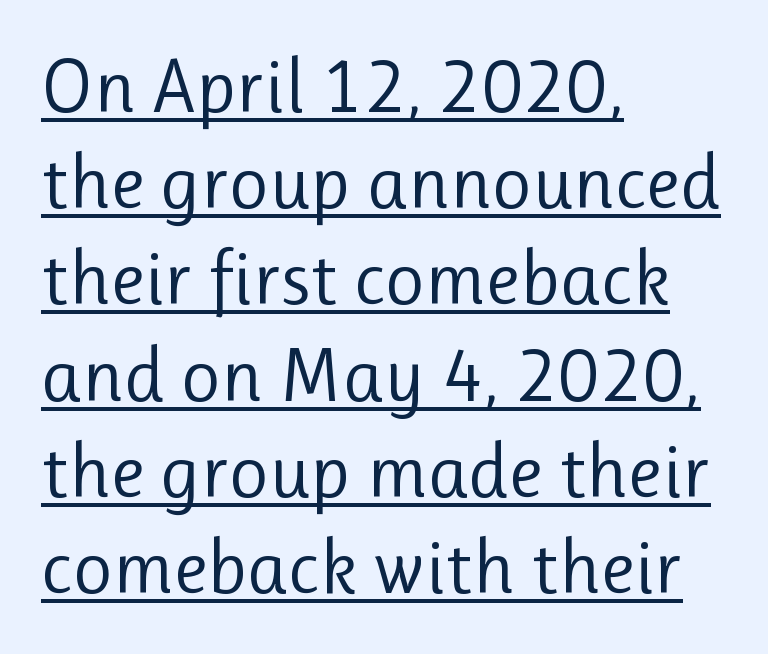
{"serif": "no", "italic": "no", "bold": "no", "weight": "regular", "width": "normal", "stroke_contrast": "low", "x_height": "medium", "monospaced": "no", "underline": "yes", "align": "left", "line_spacing": "normal", "line_spacing_ratio": 1.25, "letter_spacing": "normal", "letter_spacing_em": 0.0, "glyph_px": 77}
